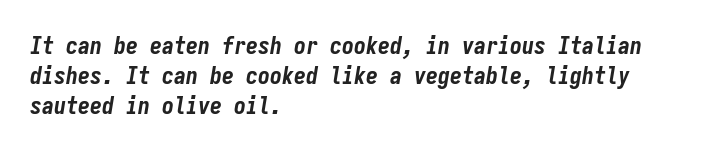
{"italic": "yes", "lean": "right", "slant_degrees": 9, "bold": "yes", "underline": "no", "align": "left", "line_spacing_ratio": 1.24, "letter_spacing": "normal", "letter_spacing_em": 0.0, "glyph_px": 24}
